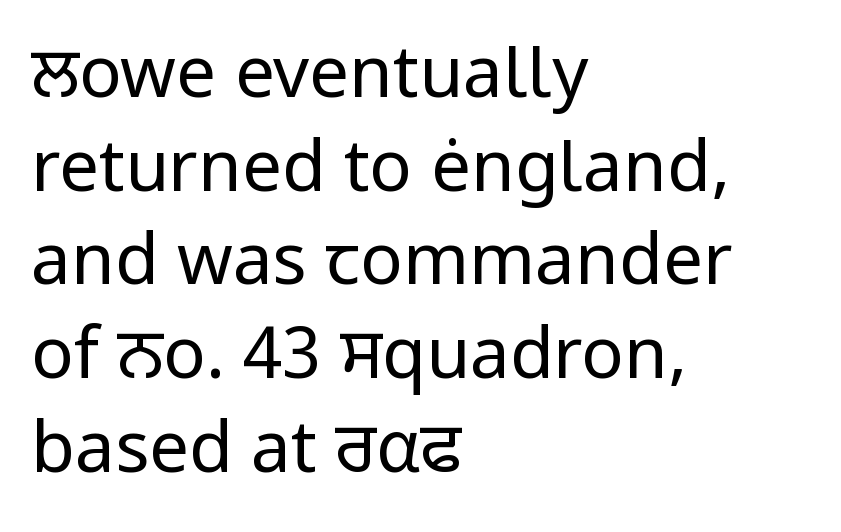
Line beginnings align vertically; line endings do not. A typesetter would call this proportional, since set widths differ per character. This block has exactly the height ordinary leading produces. The baseline area is clear.
